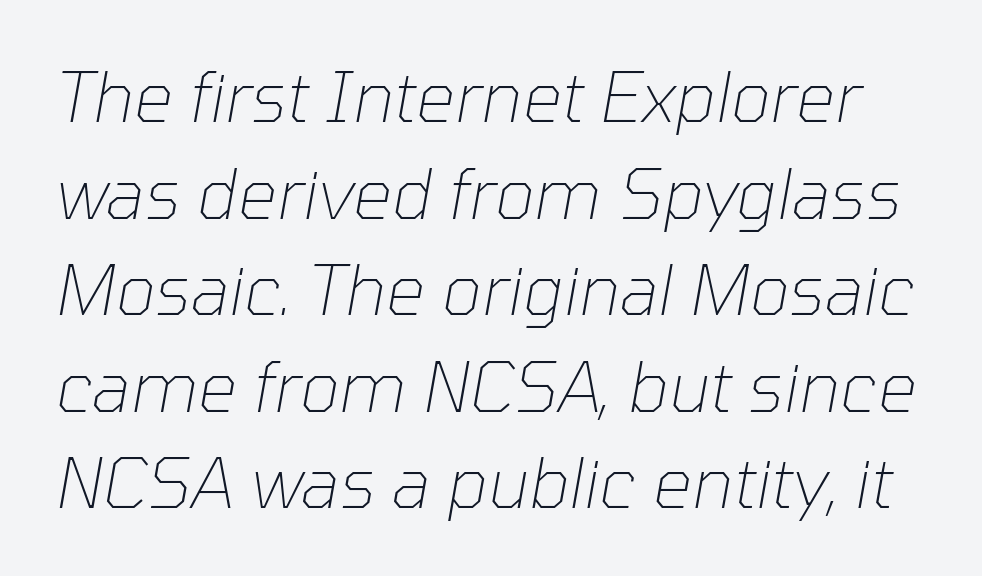
The image shows 69 px thin type, italic (leaning right); set normal line spacing (1.4x), normal letter spacing, not underlined; low stroke contrast and a medium x-height.
